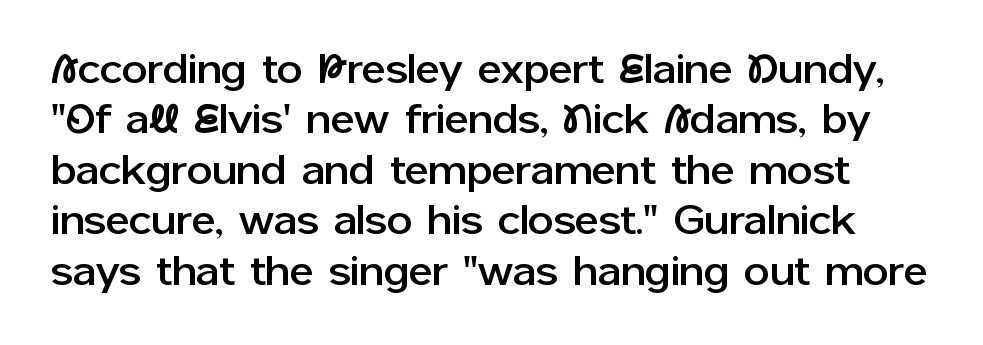
Characters follow at the spacing the type designer built in. Think of a printed novel: that variable character pitch is what you see here. The words here are not underlined. No feet cap the strokes, marking this as sans-serif type.
